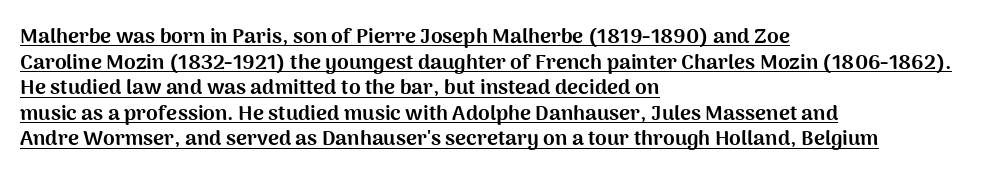
The image shows 21 px bold type, upright; set left-aligned, line spacing 1.22x, normal letter spacing, underlined.
